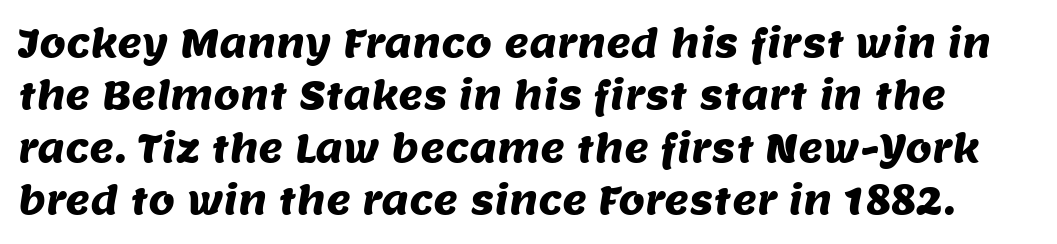
The image shows 38 px sans-serif type; set normal line spacing (1.38x), normal letter spacing, not underlined; medium stroke contrast and a large x-height.
